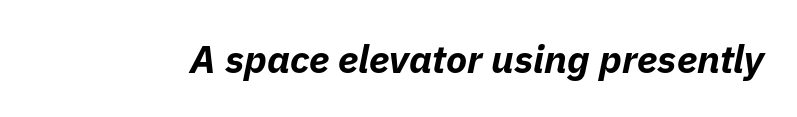
The image shows 39 px bold type, italic (leaning right); set normal letter spacing, not underlined; low stroke contrast and a medium x-height.
